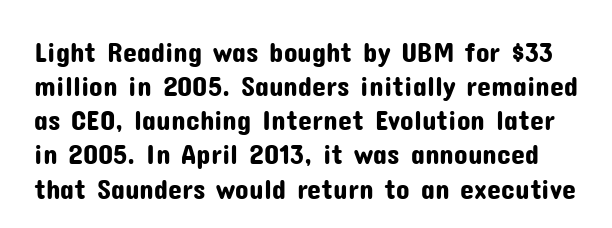
The image shows 28 px sans-serif type, upright; set line spacing 1.22x, normal letter spacing, not underlined; low stroke contrast and a medium x-height.
